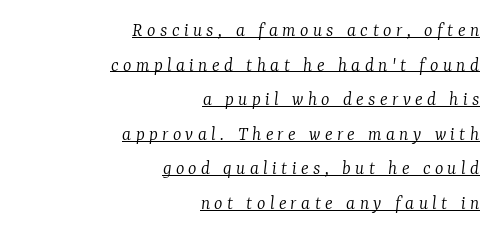
Q: Is the text bold? A: No.
Q: Is the text italic (slanted)? A: Yes, it leans right by about 7 degrees.
Q: Is the text underlined? A: Yes.
Q: How is the paragraph aligned? A: Right-aligned.
Q: Is the spacing between letters normal or unusually wide? A: Unusually wide.
